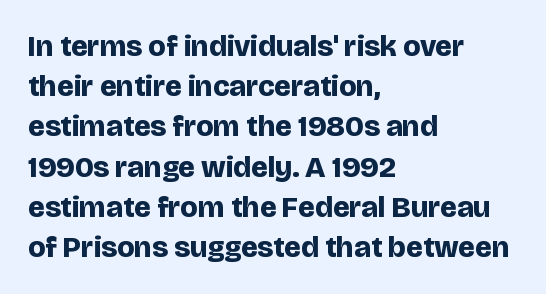
One glance says typical: line gaps are just what's usual. Does the weight exceed regular? Yes, all the way to bold. Alignment: flush left. Quick note: not italic, upright. Tracking here is standard; glyphs follow each other at the usual distance. Note: no serifs on the glyphs.
